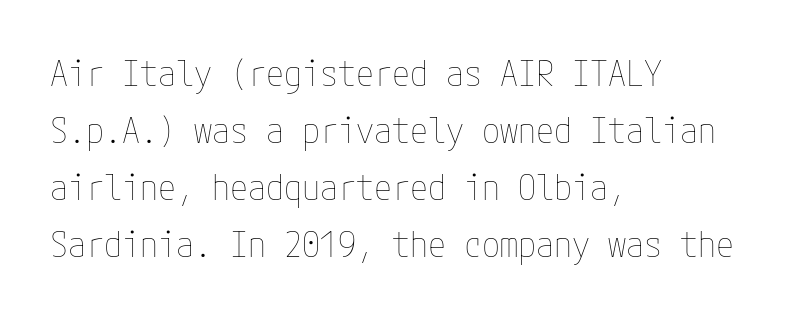
Letter spacing: default. Is the stroke heavy? The answer is a plain regular-or-lighter. These lines are set flush left with a ragged right edge. The baseline area is clear. This sample uses an upright cut, with every glyph sitting square on the baseline.
